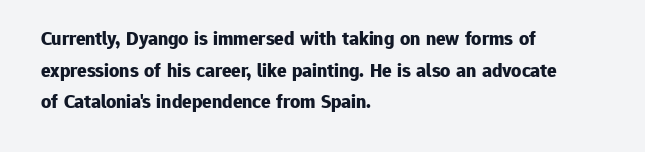
If you drew a line through each stem, it would be perfectly vertical. Nobody drew a line under any word here. A full-strength bold gives these letters their thick strokes. Honestly, the letter spacing is just normal — you wouldn't notice it. Left-aligned paragraph, ragged on the right.
